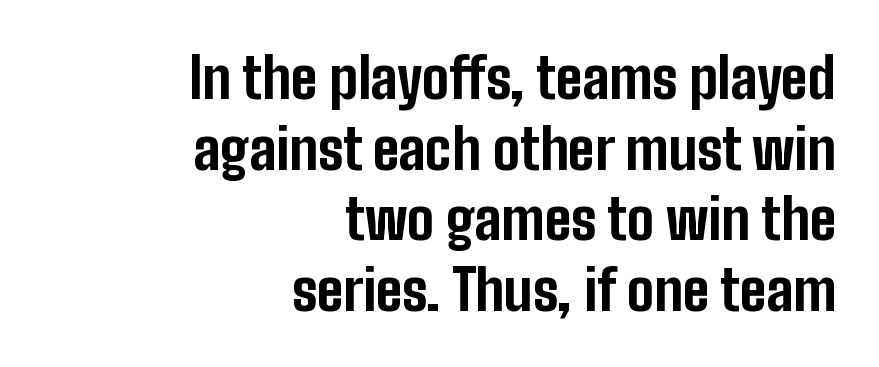
The image shows 56 px bold, condensed sans-serif type, upright; set right-aligned, normal line spacing (1.26x), normal letter spacing, not underlined; low stroke contrast and a medium x-height.
